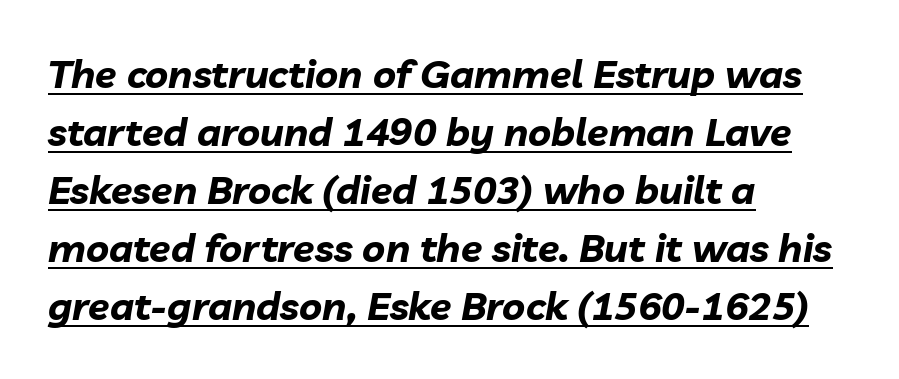
{"italic": "yes", "lean": "right", "slant_degrees": 10, "bold": "yes", "weight": "bold", "width": "normal", "stroke_contrast": "low", "x_height": "medium", "monospaced": "no", "underline": "yes", "align": "left", "line_spacing": "normal", "line_spacing_ratio": 1.49, "letter_spacing": "normal", "letter_spacing_em": 0.0, "glyph_px": 39}
